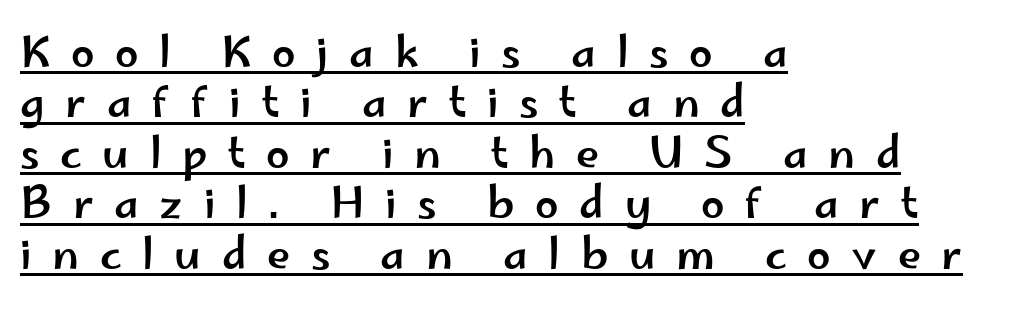
Q: Is the text italic (slanted)? A: No, it is upright.
Q: Is the typeface a serif or a sans-serif typeface? A: Sans-serif.
Q: Is the text underlined? A: Yes.
Q: How is the paragraph aligned? A: Left-aligned.
Q: Is the spacing between letters normal or unusually wide? A: Unusually wide.
Q: Width (condensed, normal, or wide)? A: Wide.
Q: Stroke contrast? A: Low.
Q: x-height? A: Small.
Q: Monospaced? A: No.
